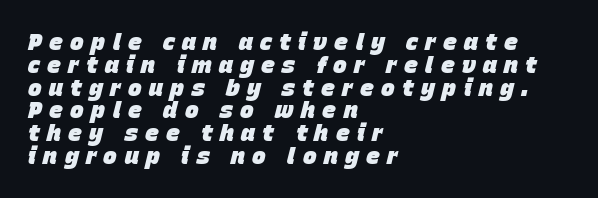
{"italic": "yes", "lean": "right", "slant_degrees": 15, "bold": "yes", "underline": "no", "align": "left", "line_spacing": "tight", "line_spacing_ratio": 0.99, "letter_spacing": "wide", "letter_spacing_em": 0.32, "glyph_px": 23}
